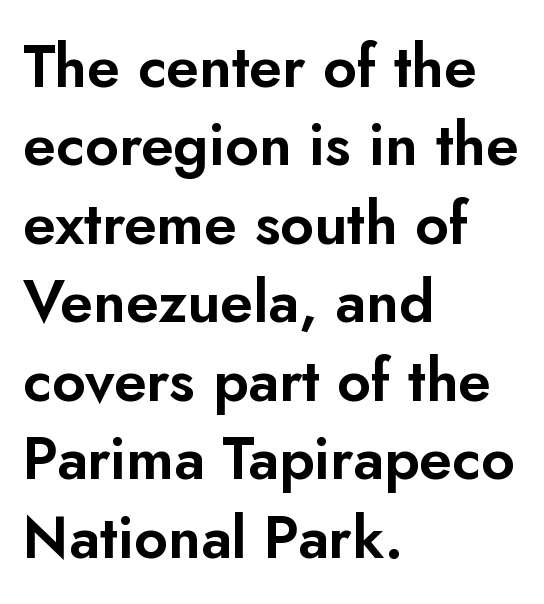
Compared with a centered layout, this one pins lines to the left instead. Letter spacing: default. No feet cap the strokes, marking this as sans-serif type. The foot of each line stays bare and open. Varying glyph widths throughout — classic text-font behaviour. Regarding leading, the lines here are spaced in the standard way.
